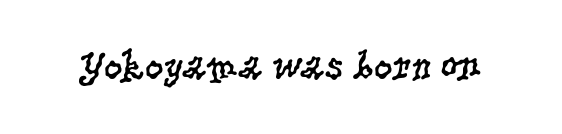
Q: Is the text bold? A: No.
Q: Is the typeface a serif or a sans-serif typeface? A: Serif.
Q: Is the text underlined? A: No.
Q: Is the spacing between letters normal or unusually wide? A: Normal.
Q: Width (condensed, normal, or wide)? A: Condensed.
Q: Stroke contrast? A: Low.
Q: x-height? A: Large.
Q: Monospaced? A: No.
